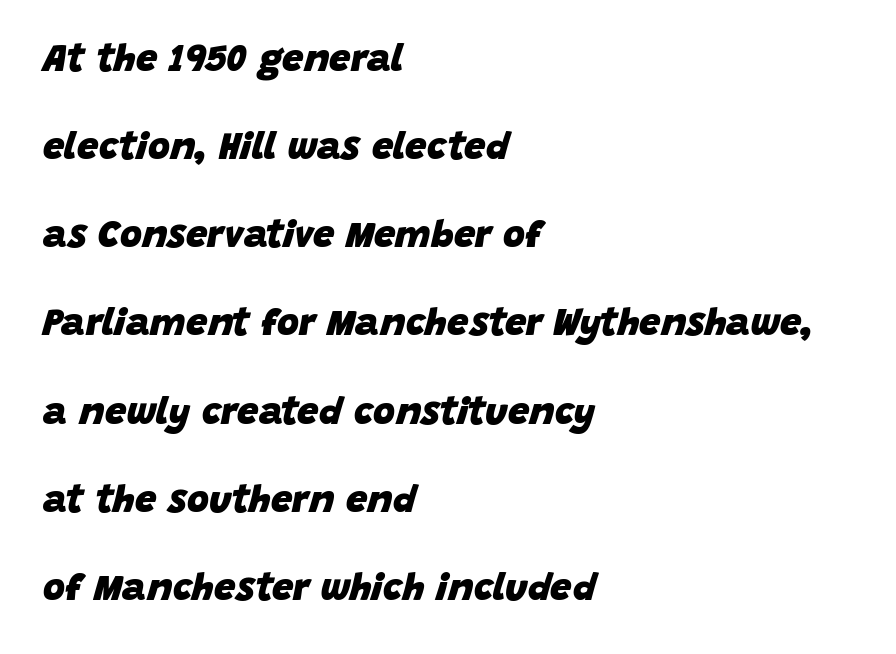
{"italic": "yes", "lean": "right", "slant_degrees": 15, "bold": "yes", "weight": "heavy", "width": "normal", "stroke_contrast": "low", "x_height": "large", "monospaced": "no", "underline": "no", "align": "left", "line_spacing": "loose", "line_spacing_ratio": 2.32, "letter_spacing": "normal", "letter_spacing_em": 0.0, "glyph_px": 38}
